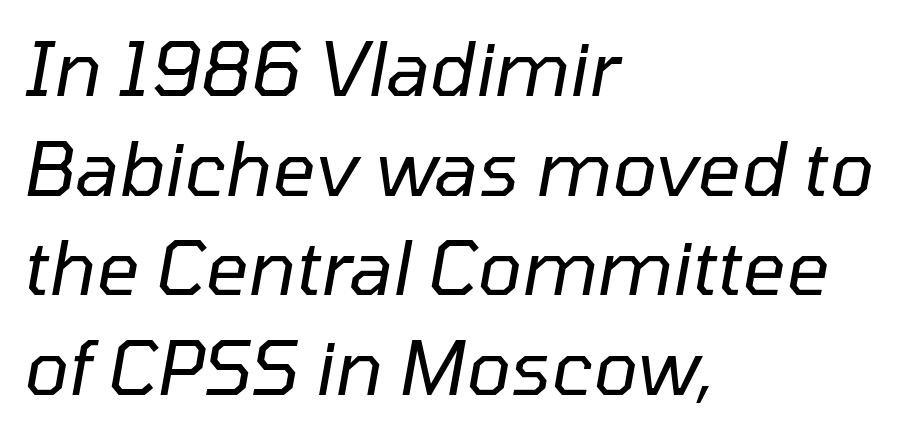
{"italic": "yes", "lean": "right", "slant_degrees": 10, "bold": "no", "weight": "regular", "width": "normal", "stroke_contrast": "low", "x_height": "medium", "monospaced": "no", "underline": "no", "align": "left", "line_spacing": "normal", "line_spacing_ratio": 1.33, "letter_spacing": "normal", "letter_spacing_em": 0.0, "glyph_px": 75}
